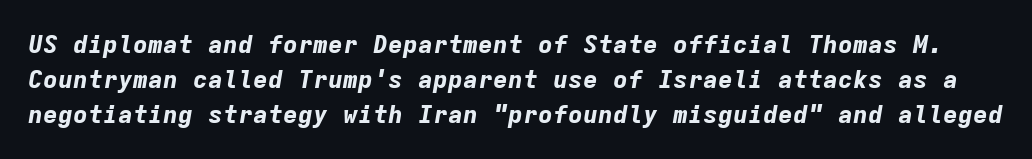
{"italic": "yes", "lean": "right", "slant_degrees": 9, "bold": "yes", "underline": "no", "line_spacing": "normal", "line_spacing_ratio": 1.4, "letter_spacing": "normal", "letter_spacing_em": 0.0, "glyph_px": 25}
